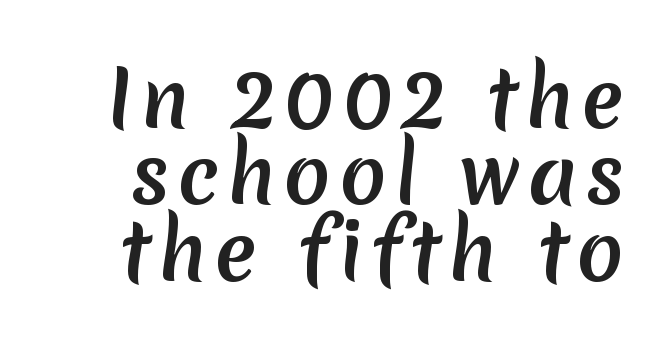
{"serif": "no", "bold": "yes", "weight": "semibold", "width": "normal", "stroke_contrast": "low", "x_height": "medium", "monospaced": "no", "underline": "no", "line_spacing": "tight", "line_spacing_ratio": 0.98, "glyph_px": 78}
